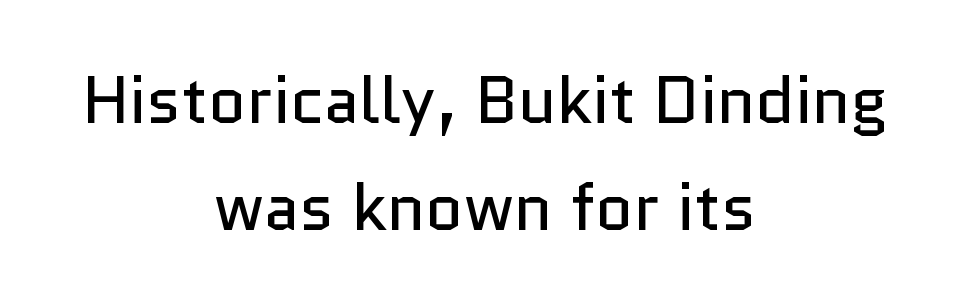
{"serif": "no", "italic": "no", "bold": "no", "weight": "regular", "width": "normal", "stroke_contrast": "low", "x_height": "medium", "monospaced": "no", "underline": "no", "align": "center", "line_spacing": "normal", "line_spacing_ratio": 1.62, "letter_spacing": "normal", "letter_spacing_em": 0.0, "glyph_px": 66}
